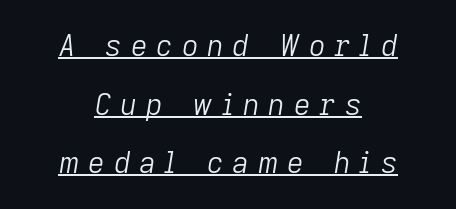
{"italic": "yes", "lean": "right", "slant_degrees": 9, "bold": "no", "weight": "light", "width": "normal", "stroke_contrast": "low", "x_height": "medium", "monospaced": "no", "underline": "yes", "align": "center", "line_spacing": "loose", "line_spacing_ratio": 2.02, "letter_spacing": "wide", "letter_spacing_em": 0.3, "glyph_px": 29}
